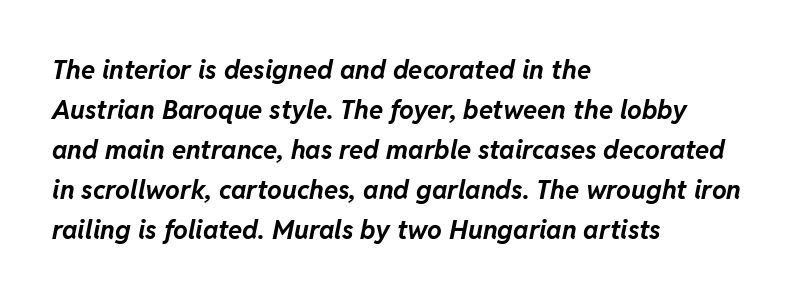
The image shows 26 px bold type, italic (leaning right); set left-aligned, normal line spacing (1.54x), normal letter spacing, not underlined.
